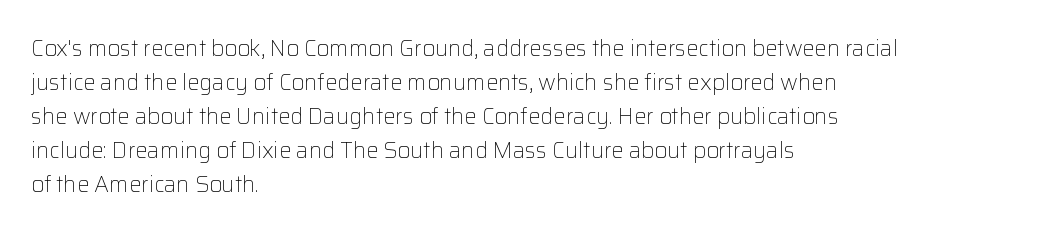
{"italic": "no", "bold": "no", "underline": "no", "align": "left", "line_spacing": "normal", "line_spacing_ratio": 1.54, "letter_spacing": "normal", "letter_spacing_em": 0.0, "glyph_px": 22}
